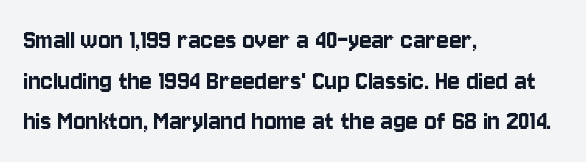
The image shows 29 px condensed sans-serif type, upright; set left-aligned, normal line spacing (1.4x), normal letter spacing, not underlined; low stroke contrast and a large x-height.
